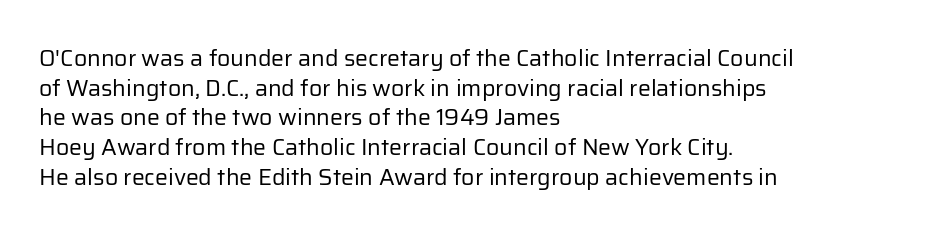
{"italic": "no", "bold": "no", "underline": "no", "align": "left", "line_spacing": "normal", "line_spacing_ratio": 1.29, "letter_spacing": "normal", "letter_spacing_em": 0.0, "glyph_px": 23}
